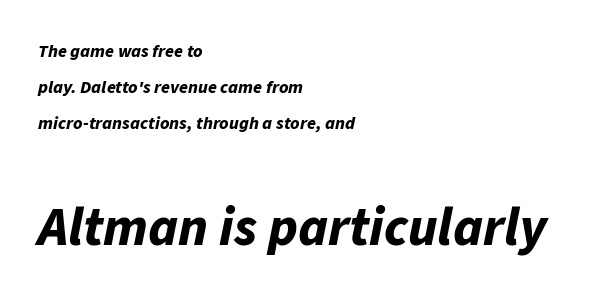
The image shows 54 px bold type, italic (leaning right); set left-aligned, loose line spacing (1.99x), normal letter spacing, not underlined; the second (bottom) block is 3.0x larger; low stroke contrast and a medium x-height.
